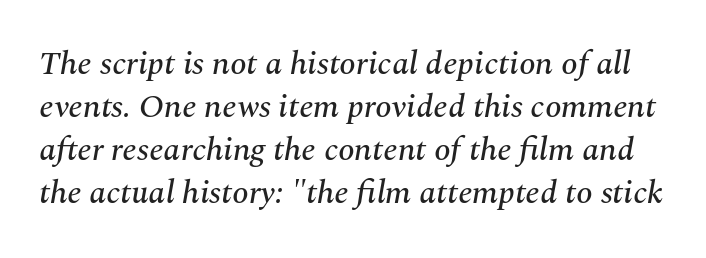
Q: Is the text italic (slanted)? A: Yes, it leans right by about 10 degrees.
Q: Is the typeface a serif or a sans-serif typeface? A: Serif.
Q: Is the text underlined? A: No.
Q: Is the spacing between letters normal or unusually wide? A: Normal.
Q: Is the spacing between lines tight, normal or loose? A: Normal.
Q: Width (condensed, normal, or wide)? A: Normal.
Q: Stroke contrast? A: Medium.
Q: x-height? A: Medium.
Q: Monospaced? A: No.
